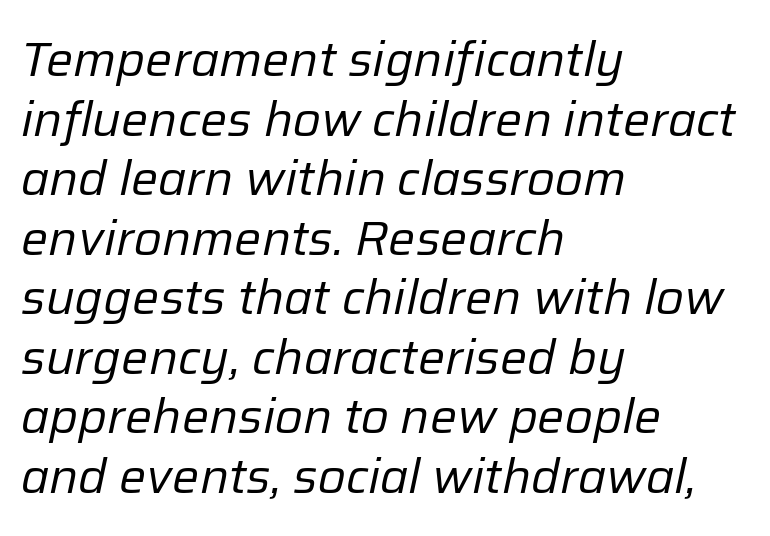
The image shows 48 px regular-weight type, italic (leaning right); set left-aligned, line spacing 1.24x, normal letter spacing, not underlined; low stroke contrast and a medium x-height.
